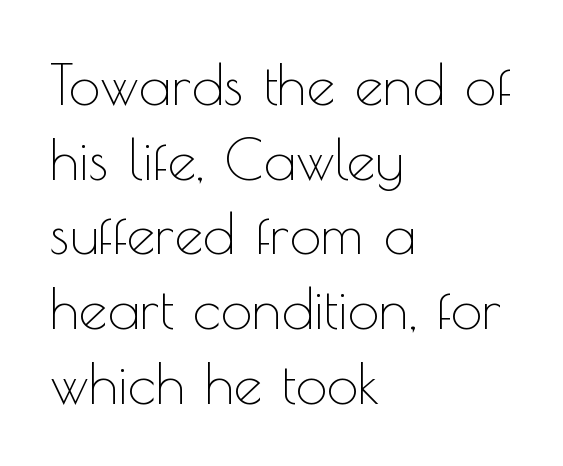
{"serif": "no", "italic": "no", "bold": "no", "weight": "thin", "width": "normal", "x_height": "small", "monospaced": "no", "underline": "no", "align": "left", "line_spacing": "normal", "line_spacing_ratio": 1.31, "letter_spacing": "normal", "letter_spacing_em": 0.0, "glyph_px": 57}
